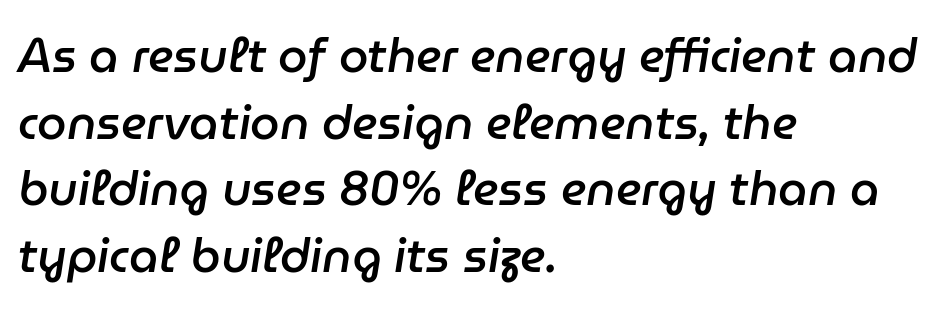
These lines carry some extra weight — a demibold, not a full bold. The rendering anchors every line to the left-hand side. The area under the type is left untouched. Students, observe: this is what conventionally led text looks like. Students, note that the glyphs here touch the page at normal intervals.
